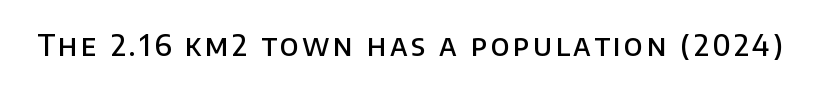
The image shows 29 px semibold sans-serif type, upright; set not underlined; low stroke contrast and a large x-height.
